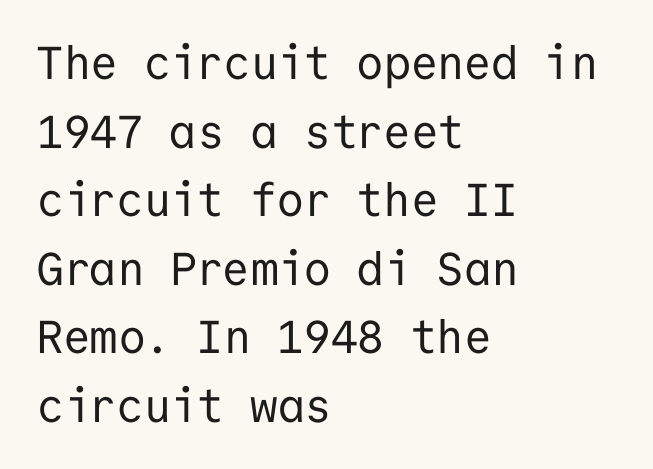
The image shows 46 px regular-weight sans-serif type, upright, monospaced; set left-aligned, normal line spacing (1.49x), normal letter spacing, not underlined; low stroke contrast and a medium x-height.
